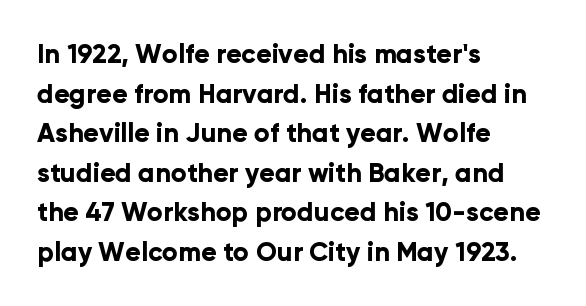
{"italic": "no", "bold": "yes", "underline": "no", "align": "left", "line_spacing": "normal", "line_spacing_ratio": 1.52, "letter_spacing": "normal", "letter_spacing_em": 0.0, "glyph_px": 26}
